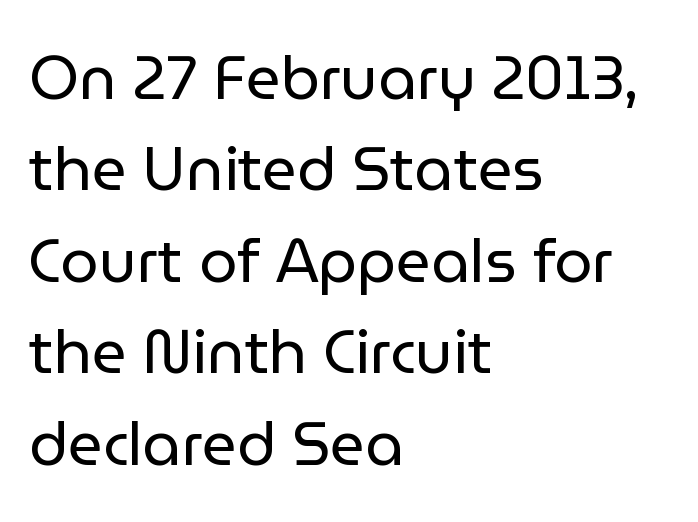
The image shows 61 px regular-weight sans-serif type, upright; set left-aligned, normal line spacing (1.5x), normal letter spacing, not underlined; low stroke contrast and a medium x-height.
